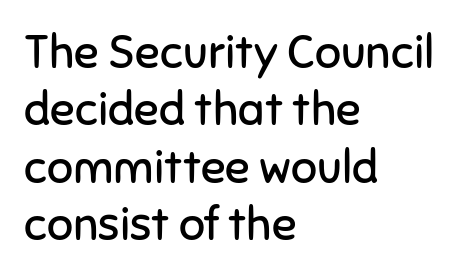
The words here are not underlined. A roman cut, with each character standing at attention. There is no visible air inserted between adjacent glyphs. The type family on display is of the sans-serif kind.
